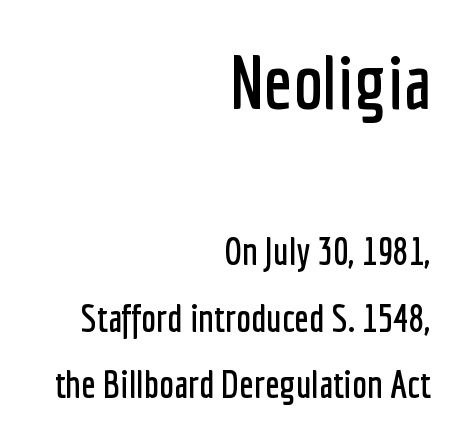
The image shows 75 px condensed sans-serif type, upright; set right-aligned, line spacing 1.75x, normal letter spacing, not underlined; the first (top) block is 1.97x larger; low stroke contrast and a medium x-height.
